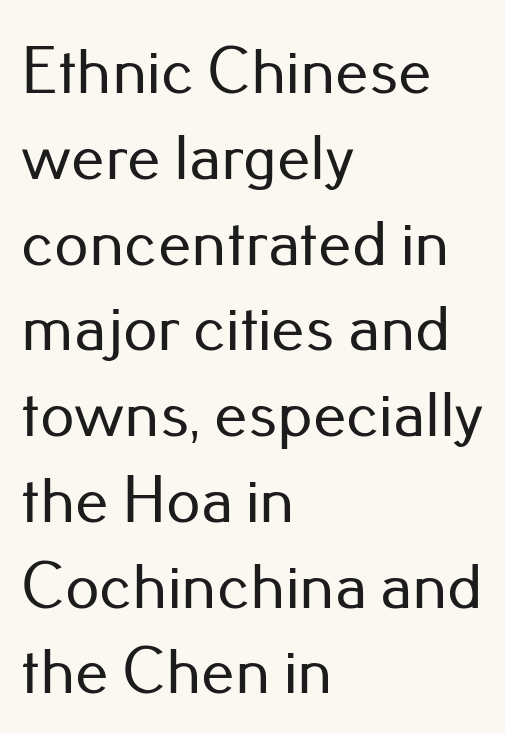
The image shows 67 px sans-serif type, upright; set left-aligned, normal line spacing (1.28x), normal letter spacing, not underlined; low stroke contrast and a small x-height.
